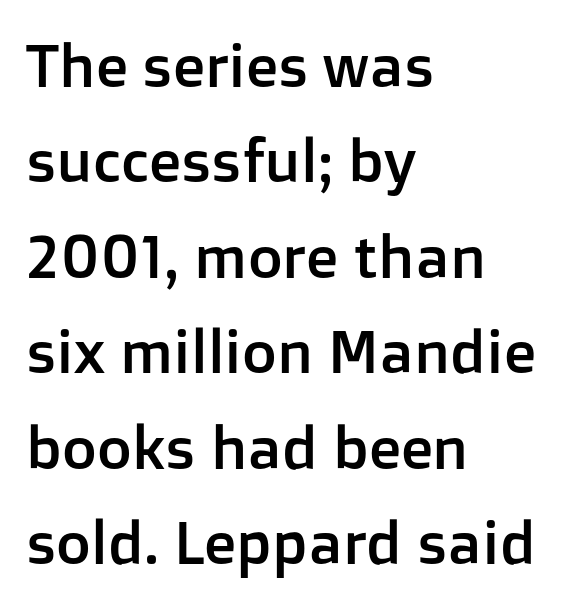
The image shows 60 px sans-serif type, upright; set left-aligned, normal line spacing (1.59x), normal letter spacing, not underlined; low stroke contrast and a medium x-height.
